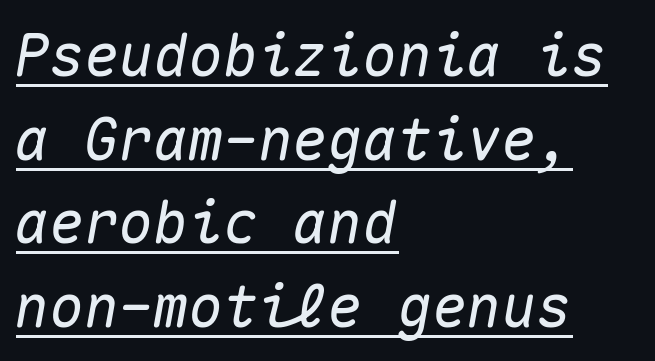
Q: Is the text italic (slanted)? A: Yes, it leans right by about 10 degrees.
Q: Is the text underlined? A: Yes.
Q: How is the paragraph aligned? A: Left-aligned.
Q: Is the spacing between letters normal or unusually wide? A: Normal.
Q: Is the spacing between lines tight, normal or loose? A: Normal.
Q: Width (condensed, normal, or wide)? A: Normal.
Q: Stroke contrast? A: Medium.
Q: x-height? A: Medium.
Q: Monospaced? A: Yes.
